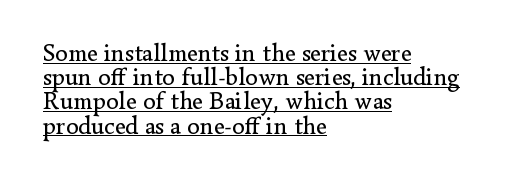
{"italic": "no", "bold": "no", "underline": "yes", "align": "left", "line_spacing": "tight", "line_spacing_ratio": 0.97, "letter_spacing": "normal", "letter_spacing_em": 0.0, "glyph_px": 25}
